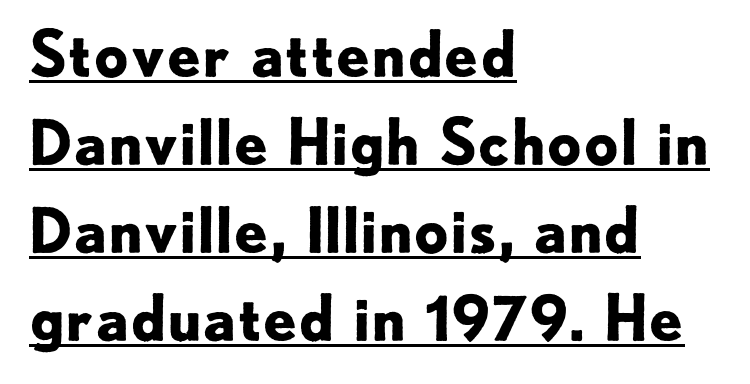
Q: Is the text bold? A: Yes.
Q: Is the text italic (slanted)? A: No, it is upright.
Q: Is the typeface a serif or a sans-serif typeface? A: Sans-serif.
Q: Is the text underlined? A: Yes.
Q: How is the paragraph aligned? A: Left-aligned.
Q: Is the spacing between letters normal or unusually wide? A: Normal.
Q: Is the spacing between lines tight, normal or loose? A: Normal.
Q: Width (condensed, normal, or wide)? A: Normal.
Q: Stroke contrast? A: Low.
Q: x-height? A: Small.
Q: Monospaced? A: No.
